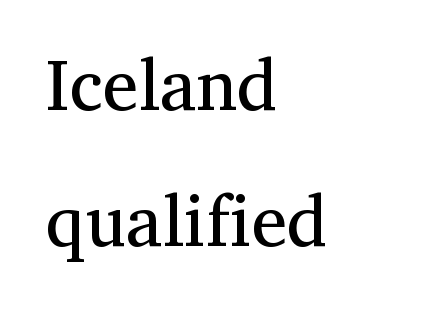
The image shows 72 px regular-weight serif type, upright; set left-aligned, line spacing 1.89x, normal letter spacing, not underlined; medium stroke contrast and a medium x-height.
